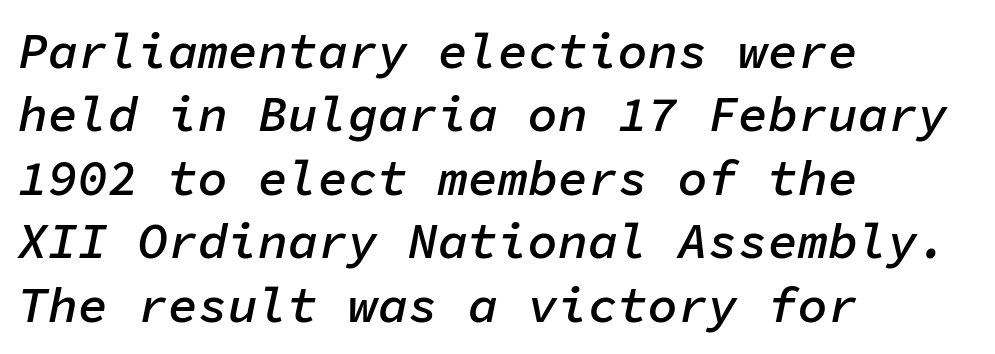
The image shows 50 px semibold type, italic (leaning right), monospaced; set left-aligned, normal line spacing (1.27x), normal letter spacing, not underlined; low stroke contrast and a medium x-height.
